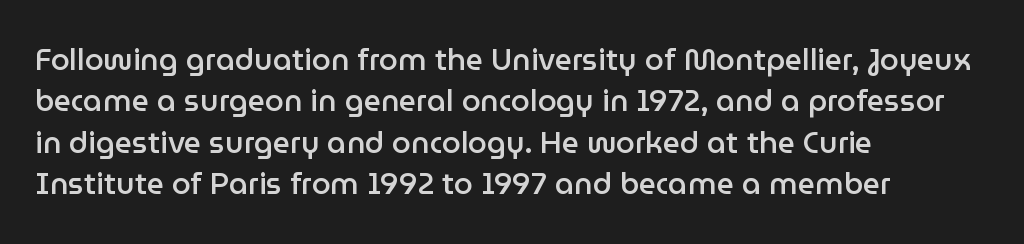
The words here are not underlined. Is the block centered? No — it sits flush against the left margin. This sample keeps an unexceptional amount of space between lines. Vertical strokes here are truly vertical.
